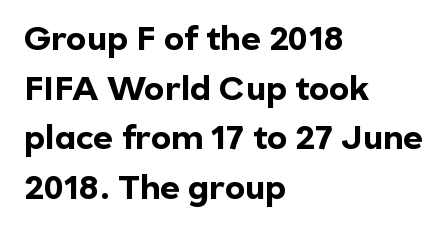
The lettering holds an erect, upright posture throughout. These lines sit exactly where default settings would place them. Thick stems and heavy bowls — unmistakably bold. The letterforms sit shoulder to shoulder at normal distance.
